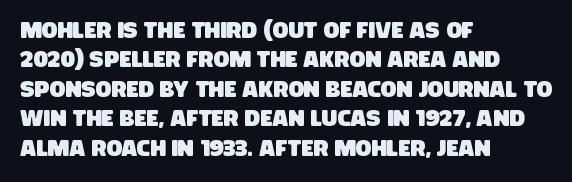
{"underline": "no", "align": "left", "line_spacing": "normal", "line_spacing_ratio": 1.28, "letter_spacing": "normal", "letter_spacing_em": 0.0, "glyph_px": 23}
